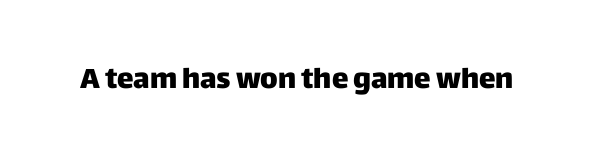
The image shows 28 px heavy sans-serif type, upright; set normal letter spacing, not underlined; low stroke contrast and a large x-height.
